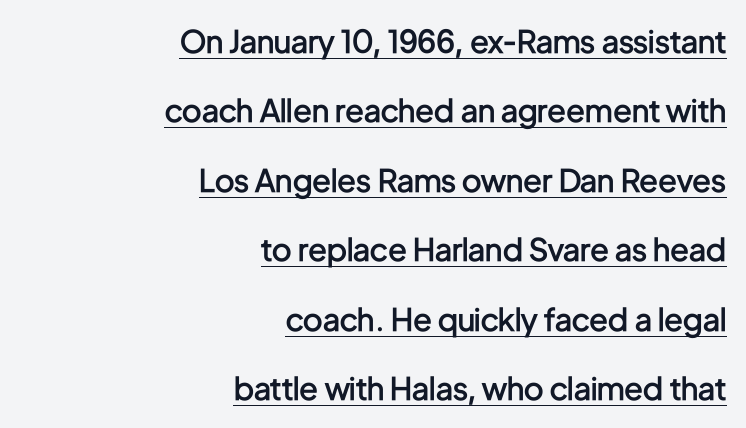
Q: Is the text bold? A: Semi-bold.
Q: Is the text italic (slanted)? A: No, it is upright.
Q: Is the typeface a serif or a sans-serif typeface? A: Sans-serif.
Q: Is the text underlined? A: Yes.
Q: How is the paragraph aligned? A: Right-aligned.
Q: Is the spacing between letters normal or unusually wide? A: Normal.
Q: Is the spacing between lines tight, normal or loose? A: Loose.
Q: Width (condensed, normal, or wide)? A: Condensed.
Q: Stroke contrast? A: Low.
Q: x-height? A: Medium.
Q: Monospaced? A: No.
